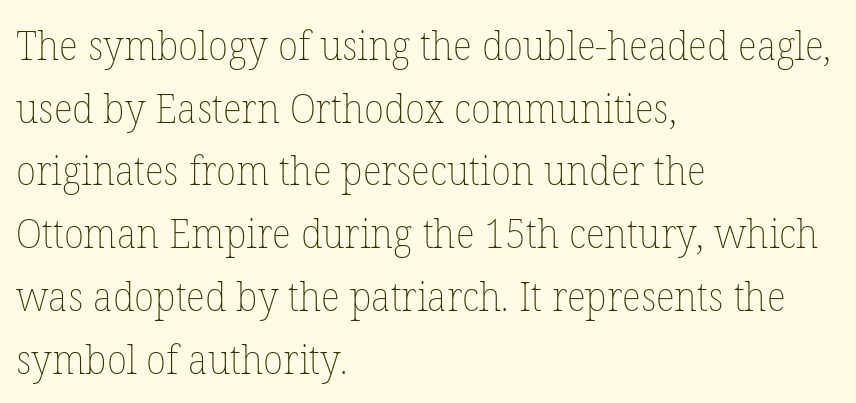
Q: Is the text bold? A: No.
Q: Is the text italic (slanted)? A: No, it is upright.
Q: Is the text underlined? A: No.
Q: How is the paragraph aligned? A: Left-aligned.
Q: Is the spacing between letters normal or unusually wide? A: Normal.
Q: Is the spacing between lines tight, normal or loose? A: Normal.
Q: Width (condensed, normal, or wide)? A: Normal.
Q: Stroke contrast? A: Low.
Q: x-height? A: Medium.
Q: Monospaced? A: No.
